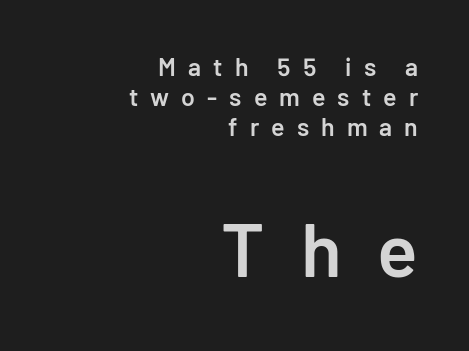
{"serif": "no", "italic": "no", "bold": "semi", "weight": "semibold", "width": "normal", "stroke_contrast": "low", "x_height": "medium", "monospaced": "no", "underline": "no", "align": "right", "line_spacing_ratio": 1.21, "letter_spacing": "wide", "letter_spacing_em": 0.48, "larger_block": "second", "size_ratio": 3.0, "glyph_px": 75}
